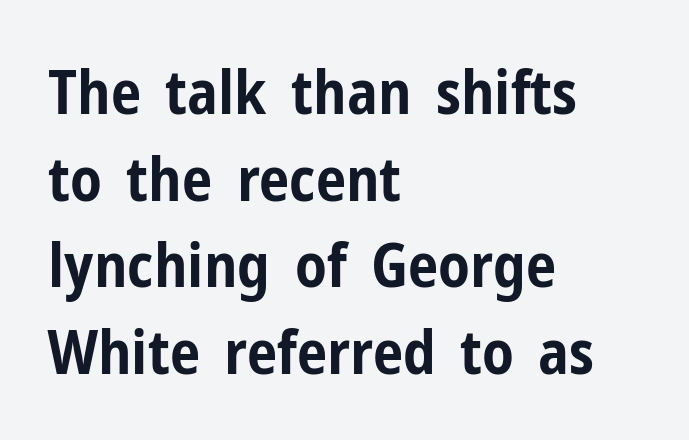
{"serif": "no", "italic": "no", "bold": "yes", "weight": "bold", "width": "condensed", "stroke_contrast": "low", "x_height": "medium", "monospaced": "no", "underline": "no", "align": "left", "line_spacing": "normal", "line_spacing_ratio": 1.42, "letter_spacing": "normal", "letter_spacing_em": 0.0, "glyph_px": 61}
